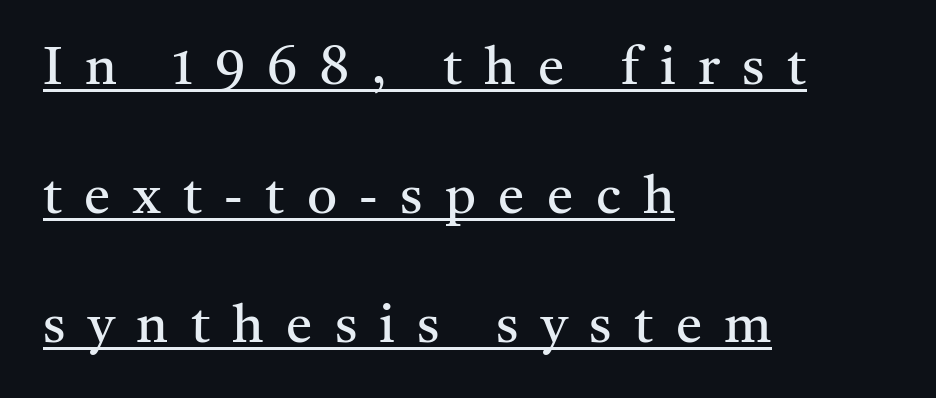
{"serif": "yes", "italic": "no", "bold": "no", "weight": "regular", "width": "normal", "stroke_contrast": "medium", "x_height": "medium", "monospaced": "no", "underline": "yes", "align": "left", "line_spacing": "loose", "line_spacing_ratio": 2.43, "letter_spacing": "wide", "letter_spacing_em": 0.42, "glyph_px": 53}
